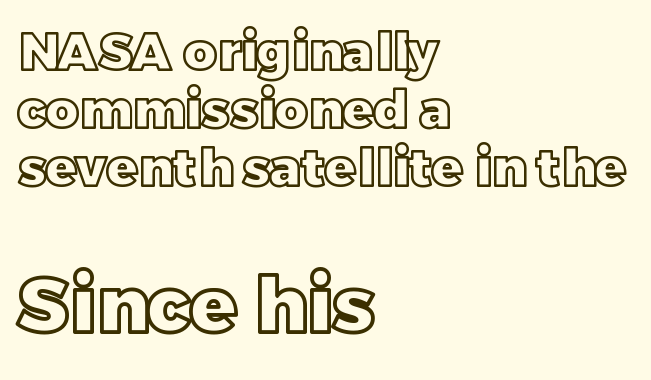
Visually, the bottom section dominates because its glyphs are scaled up. The passage shown has conventional tracking throughout. In CSS terms this would be text-align: left. Do the characters align in a grid? No, the font is proportional. When letters stand straight like this, we call the style roman or upright. Underlining? Definitely not there.
